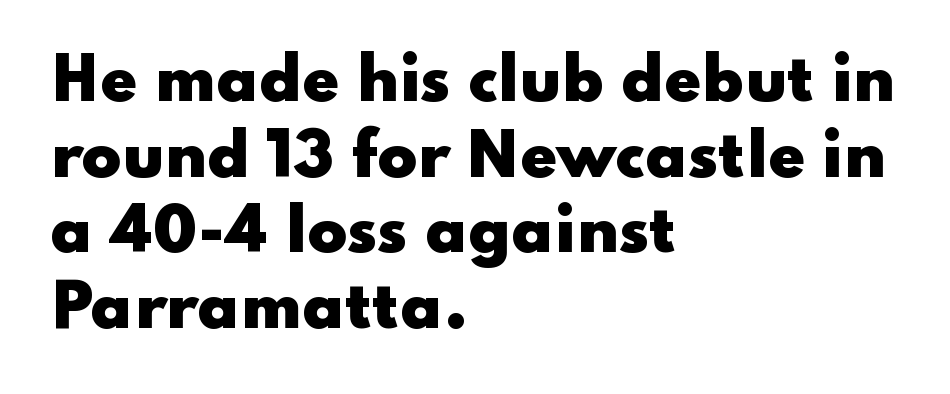
{"serif": "no", "italic": "no", "bold": "yes", "weight": "heavy", "width": "wide", "stroke_contrast": "low", "x_height": "small", "monospaced": "no", "underline": "no", "align": "left", "line_spacing": "normal", "line_spacing_ratio": 1.28, "letter_spacing": "normal", "letter_spacing_em": 0.0, "glyph_px": 59}
